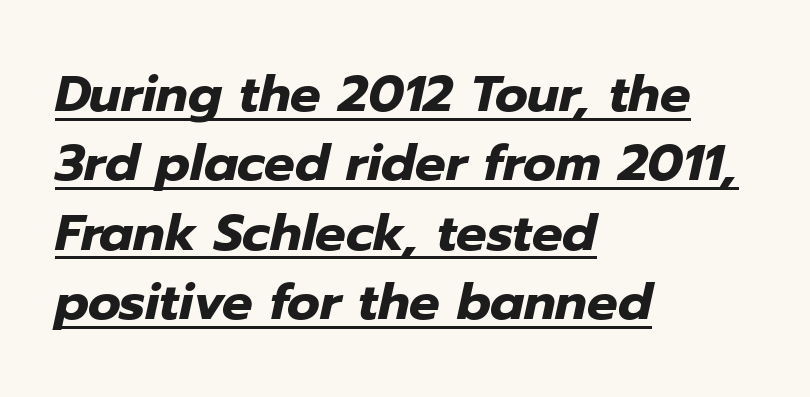
Q: Is the text bold? A: Yes.
Q: Is the text italic (slanted)? A: Yes, it leans right by about 12 degrees.
Q: Is the text underlined? A: Yes.
Q: How is the paragraph aligned? A: Left-aligned.
Q: Is the spacing between letters normal or unusually wide? A: Normal.
Q: Is the spacing between lines tight, normal or loose? A: Normal.
Q: Width (condensed, normal, or wide)? A: Normal.
Q: Stroke contrast? A: Low.
Q: x-height? A: Medium.
Q: Monospaced? A: No.
